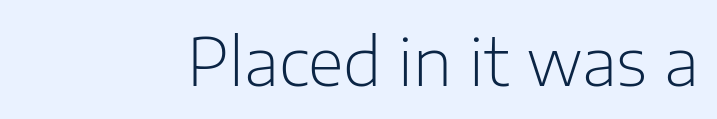
Q: Is the text bold? A: No.
Q: Is the text italic (slanted)? A: No, it is upright.
Q: Is the typeface a serif or a sans-serif typeface? A: Sans-serif.
Q: Is the text underlined? A: No.
Q: Is the spacing between letters normal or unusually wide? A: Normal.
Q: Width (condensed, normal, or wide)? A: Normal.
Q: Stroke contrast? A: Low.
Q: x-height? A: Medium.
Q: Monospaced? A: No.
